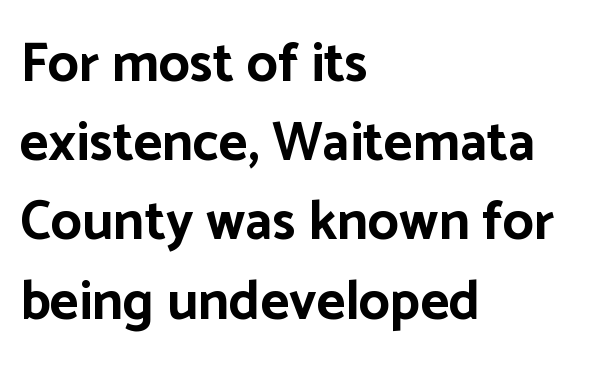
Q: Is the text bold? A: Yes.
Q: Is the text italic (slanted)? A: No, it is upright.
Q: Is the typeface a serif or a sans-serif typeface? A: Sans-serif.
Q: Is the text underlined? A: No.
Q: How is the paragraph aligned? A: Left-aligned.
Q: Is the spacing between letters normal or unusually wide? A: Normal.
Q: Is the spacing between lines tight, normal or loose? A: Normal.
Q: Width (condensed, normal, or wide)? A: Normal.
Q: Stroke contrast? A: Low.
Q: x-height? A: Medium.
Q: Monospaced? A: No.
